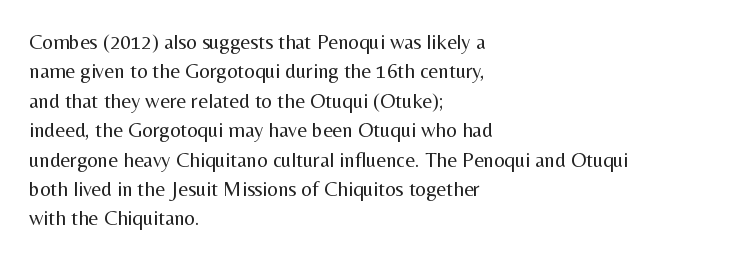
{"italic": "no", "bold": "no", "underline": "no", "align": "left", "line_spacing": "normal", "line_spacing_ratio": 1.4, "letter_spacing": "normal", "letter_spacing_em": 0.0, "glyph_px": 21}
